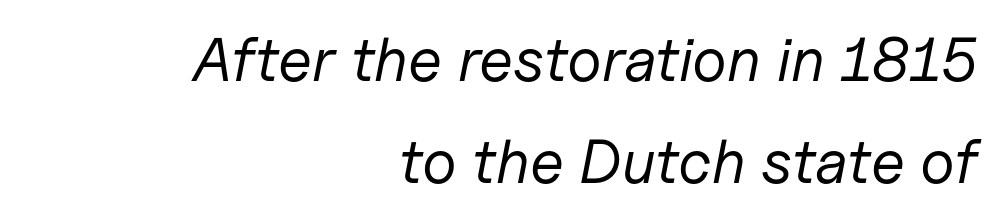
Q: Is the text bold? A: No.
Q: Is the text italic (slanted)? A: Yes, it leans right by about 11 degrees.
Q: Is the text underlined? A: No.
Q: How is the paragraph aligned? A: Right-aligned.
Q: Is the spacing between letters normal or unusually wide? A: Normal.
Q: Is the spacing between lines tight, normal or loose? A: Normal.
Q: Width (condensed, normal, or wide)? A: Normal.
Q: Stroke contrast? A: Low.
Q: x-height? A: Medium.
Q: Monospaced? A: No.
